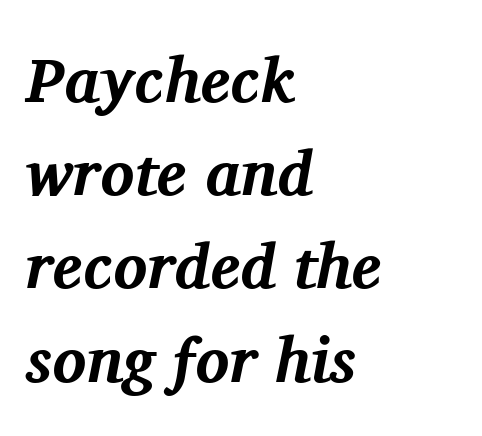
{"serif": "yes", "italic": "yes", "lean": "right", "slant_degrees": 11, "bold": "yes", "weight": "bold", "width": "normal", "stroke_contrast": "medium", "x_height": "medium", "monospaced": "no", "underline": "no", "align": "left", "line_spacing": "normal", "line_spacing_ratio": 1.48, "letter_spacing": "normal", "letter_spacing_em": 0.0, "glyph_px": 63}
